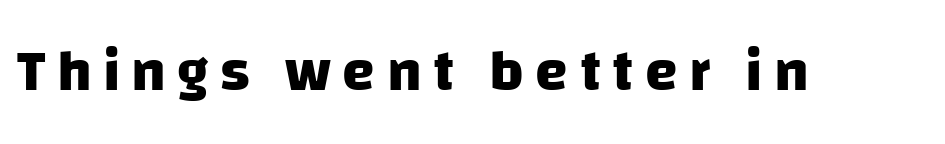
Q: Is the text bold? A: Yes.
Q: Is the typeface a serif or a sans-serif typeface? A: Sans-serif.
Q: Is the text underlined? A: No.
Q: Width (condensed, normal, or wide)? A: Normal.
Q: Stroke contrast? A: Low.
Q: x-height? A: Large.
Q: Monospaced? A: No.
